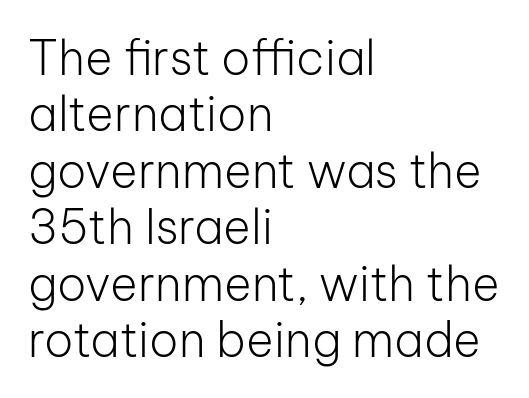
{"serif": "no", "italic": "no", "bold": "no", "weight": "light", "width": "normal", "stroke_contrast": "low", "x_height": "medium", "monospaced": "no", "underline": "no", "align": "left", "line_spacing_ratio": 1.2, "letter_spacing": "normal", "letter_spacing_em": 0.0, "glyph_px": 47}
